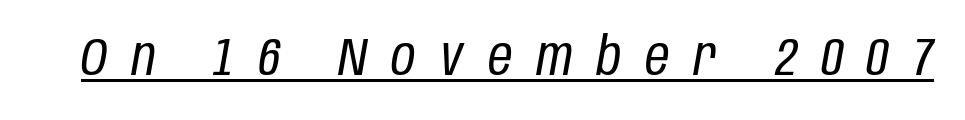
{"italic": "yes", "lean": "right", "slant_degrees": 10, "bold": "no", "weight": "regular", "width": "condensed", "stroke_contrast": "low", "x_height": "large", "monospaced": "no", "underline": "yes", "letter_spacing": "wide", "letter_spacing_em": 0.46, "glyph_px": 53}
